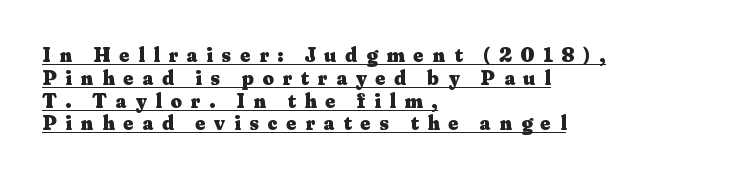
Q: Is the text bold? A: Yes.
Q: Is the text italic (slanted)? A: No, it is upright.
Q: Is the text underlined? A: Yes.
Q: How is the paragraph aligned? A: Left-aligned.
Q: Is the spacing between letters normal or unusually wide? A: Unusually wide.
Q: Is the spacing between lines tight, normal or loose? A: Tight.
